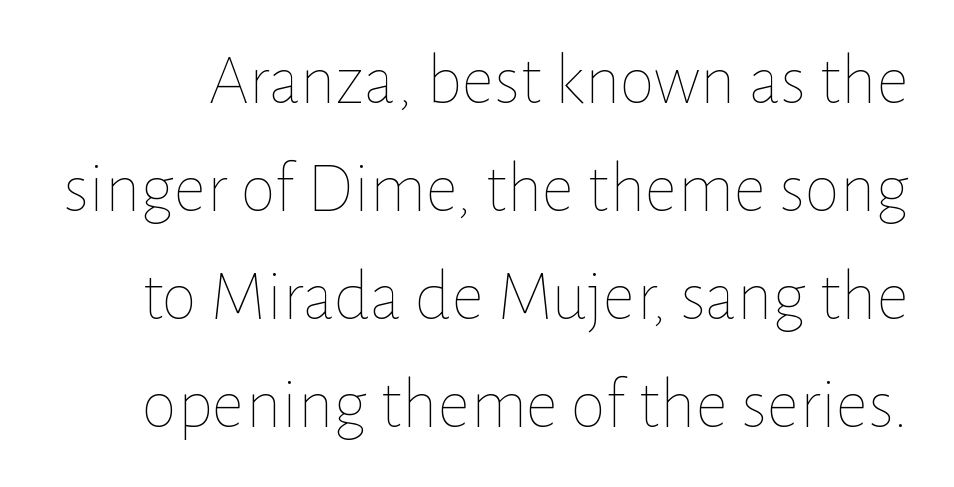
Posture: upright roman. One glance says typical: line gaps are just what's usual. Here the glyphs are tracked normally, forming tight word shapes. The specimen omits any rule beneath the text block's lines. Note the varied advance widths — an 'i' is clearly narrower than an 'm'.
